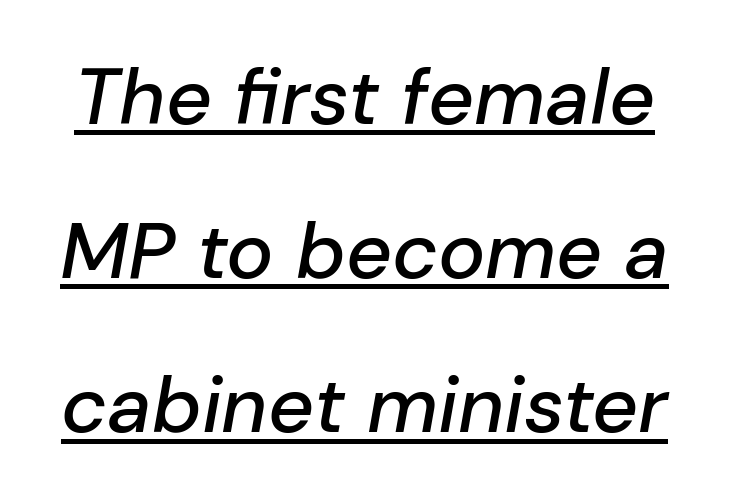
The image shows 79 px text type, italic (leaning right); set loose line spacing (1.95x), normal letter spacing, underlined; low stroke contrast and a medium x-height.
